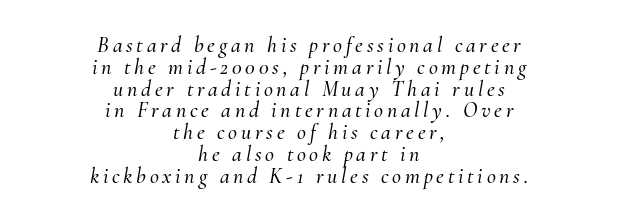
If you drew a line through each stem, it would be angled. Leftover space on each line is divided equally before and after the words. Does the leading feel generous? Not at all — it's pinched. Only glyphs here, with clear space below each row.
